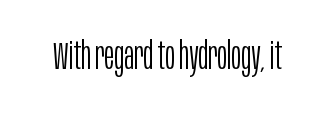
Q: Is the text bold? A: No.
Q: Is the text italic (slanted)? A: No, it is upright.
Q: Is the typeface a serif or a sans-serif typeface? A: Sans-serif.
Q: Is the text underlined? A: No.
Q: Is the spacing between letters normal or unusually wide? A: Normal.
Q: Width (condensed, normal, or wide)? A: Condensed.
Q: Stroke contrast? A: Low.
Q: x-height? A: Large.
Q: Monospaced? A: No.
